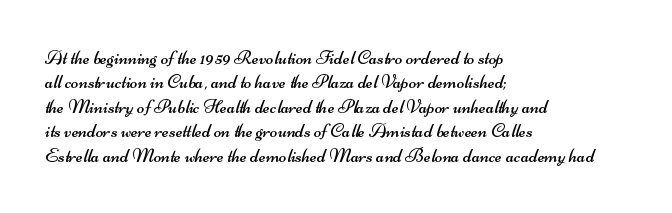
{"bold": "no", "underline": "no", "align": "left", "line_spacing_ratio": 1.22, "letter_spacing": "normal", "letter_spacing_em": 0.0, "glyph_px": 20}
